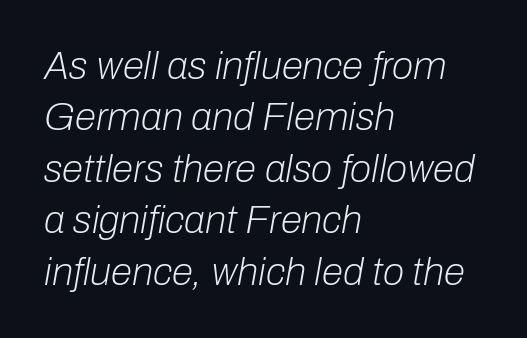
The leading is moderate, giving the passage an even texture. The zone under the glyphs is completely vacant. The font's italic variant was chosen for this text. Students, note that the glyphs here touch the page at normal intervals.
